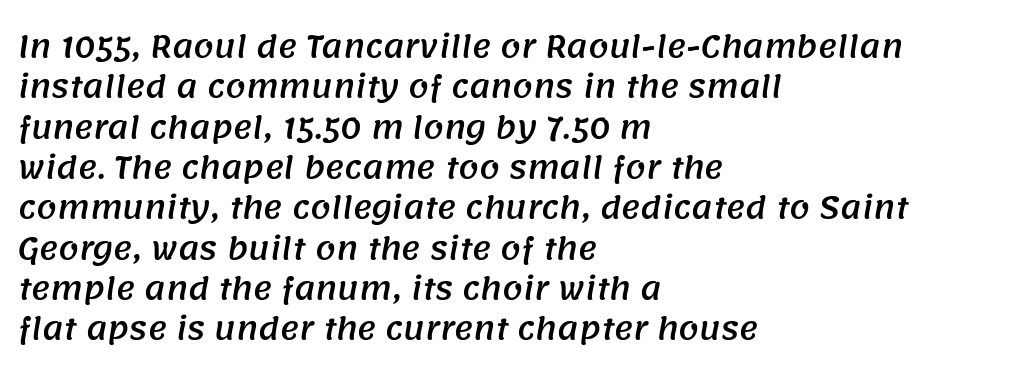
Is the block centered? No — it sits flush against the left margin. These lines are composed in type without serifs. The rows are spaced the way most documents space them. Here the designer chose a conventional face with non-uniform glyph widths. Is the letter spacing exaggerated? No — it looks like the ordinary default.
